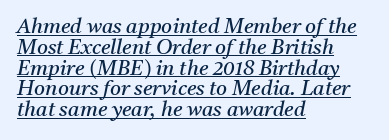
{"italic": "yes", "lean": "right", "slant_degrees": 11, "bold": "no", "underline": "yes", "align": "left", "line_spacing": "tight", "line_spacing_ratio": 0.99, "letter_spacing": "normal", "letter_spacing_em": 0.0, "glyph_px": 21}
